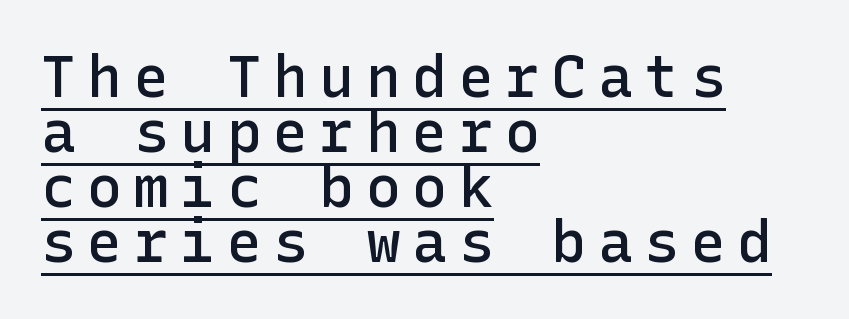
The image shows 58 px semibold sans-serif type, upright; set left-aligned, tight line spacing (0.95x), unusually wide letter spacing (+0.2 em), underlined; low stroke contrast and a medium x-height.
